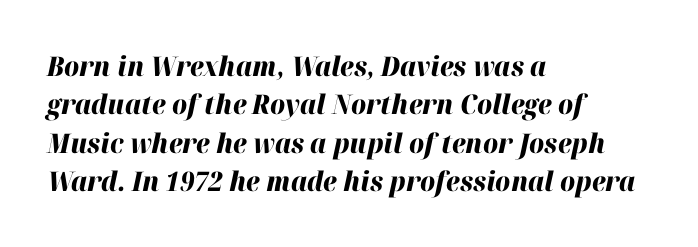
{"italic": "yes", "lean": "right", "slant_degrees": 12, "bold": "yes", "underline": "no", "align": "left", "line_spacing": "normal", "line_spacing_ratio": 1.42, "letter_spacing": "normal", "letter_spacing_em": 0.0, "glyph_px": 27}
